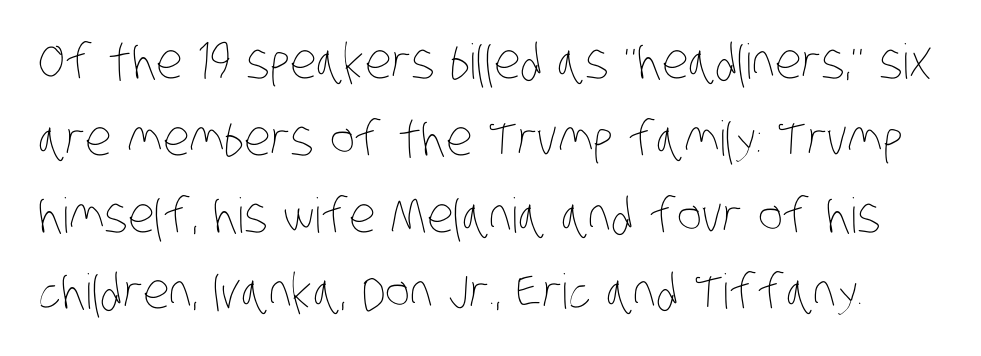
The image shows 48 px thin, condensed type; set normal line spacing (1.6x), normal letter spacing, not underlined; low stroke contrast and a large x-height.
